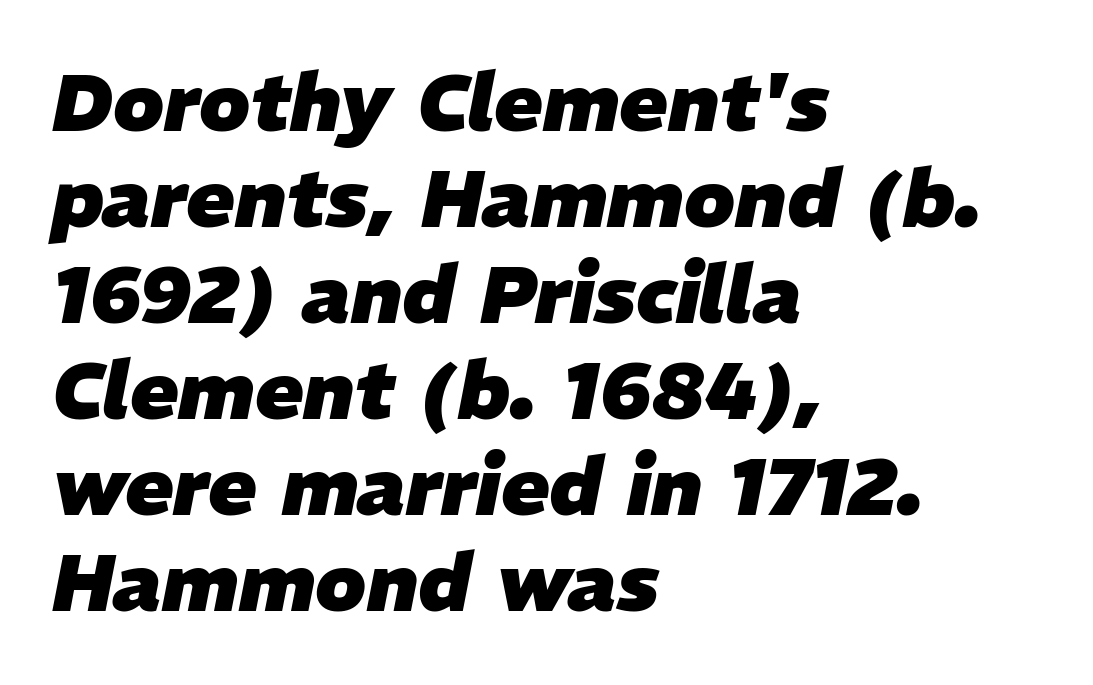
The image shows 80 px heavy type, italic (leaning right); set left-aligned, line spacing 1.2x, normal letter spacing, not underlined; low stroke contrast and a medium x-height.
